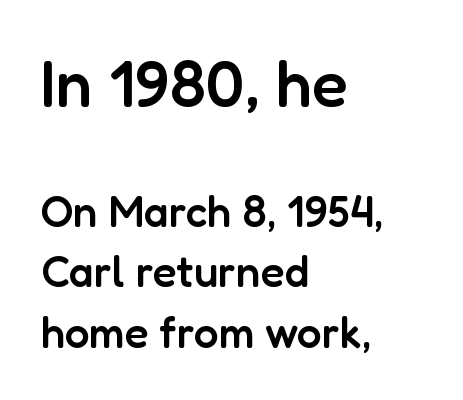
The letters in the upper block stand taller than those in the block below. The tracking reads as untouched default to a designer's eye. The glyphs have the mass of a demibold cut, below bold. Character widths vary here, with narrow letters taking less room than wide ones. Students, observe: this is what conventionally led text looks like. Any mark beneath the type? The region is blank.
